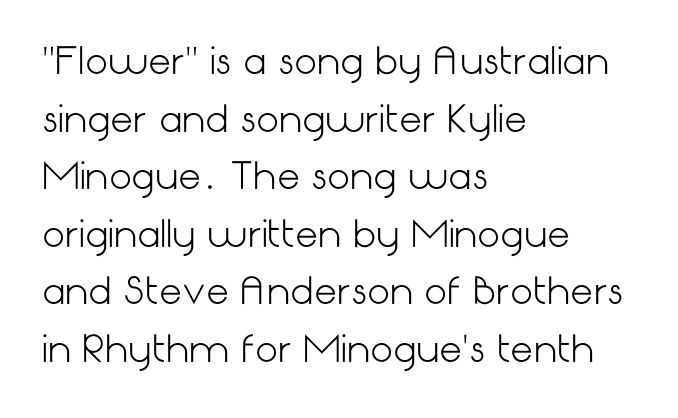
Q: Is the text bold? A: No.
Q: Is the text italic (slanted)? A: No, it is upright.
Q: Is the typeface a serif or a sans-serif typeface? A: Sans-serif.
Q: Is the text underlined? A: No.
Q: How is the paragraph aligned? A: Left-aligned.
Q: Is the spacing between letters normal or unusually wide? A: Normal.
Q: Is the spacing between lines tight, normal or loose? A: Normal.
Q: Width (condensed, normal, or wide)? A: Normal.
Q: Stroke contrast? A: Low.
Q: x-height? A: Medium.
